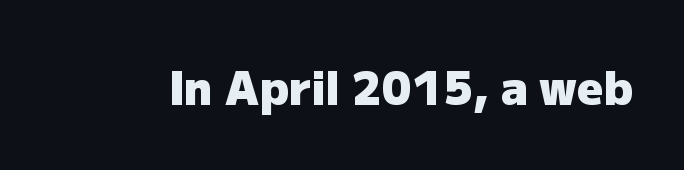
This rendering features lettering with no underline. The type sits square on the baseline with zero lean. Unlike a traditional serif, this face leaves its strokes unadorned. Is this a fixed-width face? No — the glyphs have proportional, varying widths.
